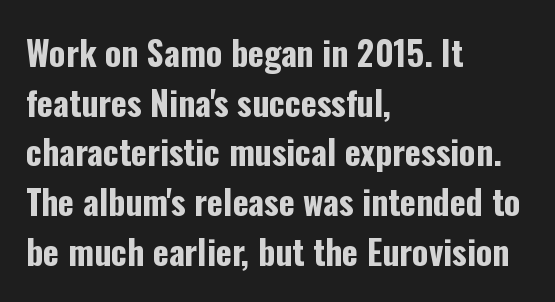
The letters stand upright; this is a roman face. Evenly set lines give the paragraph a standard silhouette. The horizontal fit of the characters is conventional and even. The type family on display is of the sans-serif kind.
